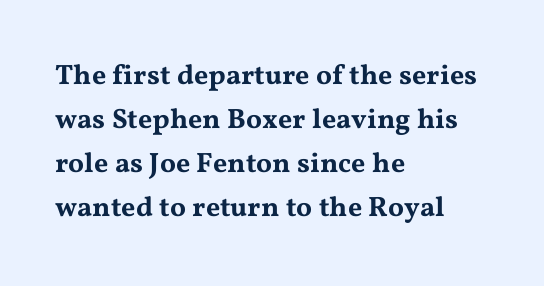
The image shows 28 px wide serif type, upright; set left-aligned, normal line spacing (1.57x), normal letter spacing, not underlined; medium stroke contrast and a medium x-height.
